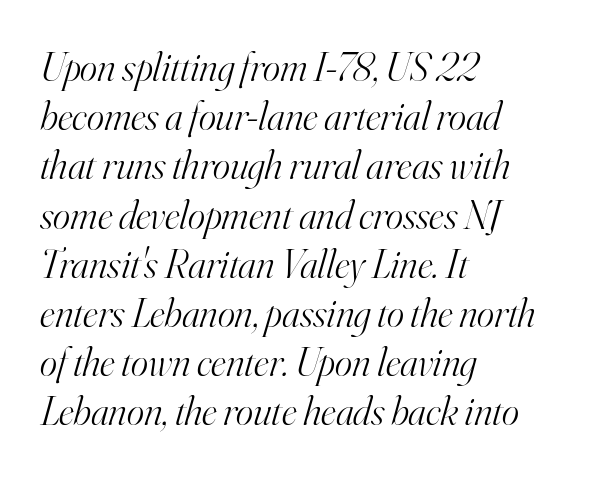
The whole block is typeset with a tilt. The typesetting does not lean heavy: it is not bold. The typesetter chose a ragged-right arrangement here. Check where the strokes stop: tiny serifs finish them off. Each letter keeps its own natural width here, so spacing adapts to shape.
